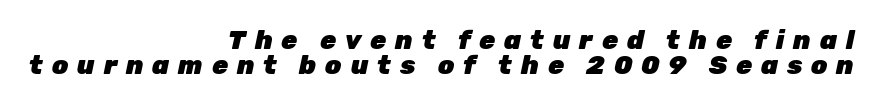
The image shows 26 px bold type, italic (leaning right); set right-aligned, tight line spacing (0.97x), unusually wide letter spacing (+0.34 em), not underlined.
